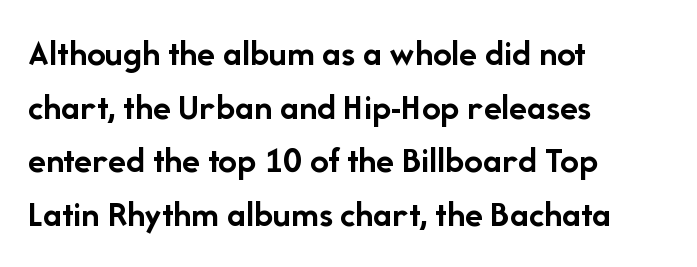
{"serif": "no", "italic": "no", "bold": "yes", "weight": "semibold", "width": "normal", "stroke_contrast": "low", "x_height": "medium", "monospaced": "no", "underline": "no", "align": "left", "line_spacing": "normal", "line_spacing_ratio": 1.45, "letter_spacing": "normal", "letter_spacing_em": 0.0, "glyph_px": 37}
